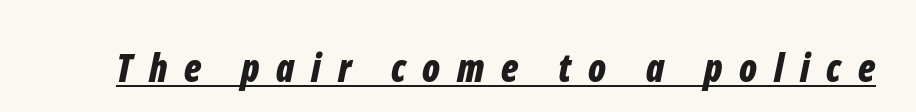
{"italic": "yes", "lean": "right", "slant_degrees": 12, "bold": "yes", "weight": "bold", "width": "condensed", "stroke_contrast": "low", "x_height": "medium", "monospaced": "no", "underline": "yes", "letter_spacing": "wide", "letter_spacing_em": 0.44, "glyph_px": 38}
